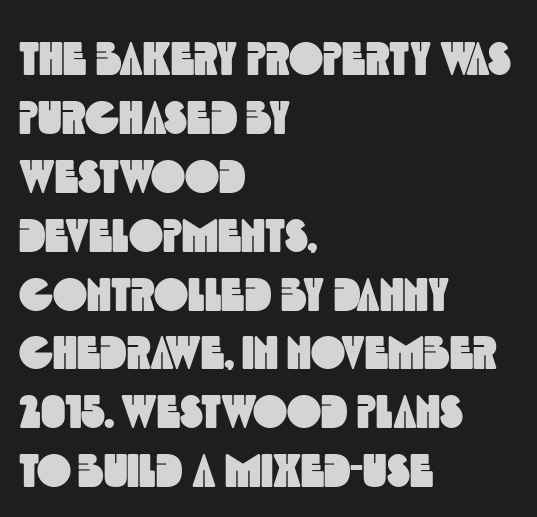
{"serif": "no", "width": "condensed", "x_height": "large", "monospaced": "no", "underline": "no", "align": "left", "line_spacing": "normal", "line_spacing_ratio": 1.28, "letter_spacing": "normal", "letter_spacing_em": 0.0, "glyph_px": 46}
